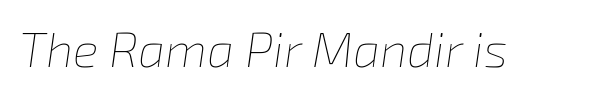
Q: Is the text bold? A: No.
Q: Is the text italic (slanted)? A: Yes, it leans right by about 8 degrees.
Q: Is the text underlined? A: No.
Q: Is the spacing between letters normal or unusually wide? A: Normal.
Q: Width (condensed, normal, or wide)? A: Normal.
Q: Stroke contrast? A: Low.
Q: x-height? A: Medium.
Q: Monospaced? A: No.
